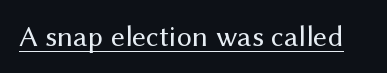
The specimen includes a rule beneath the text block's lines. How are the letters spaced? Ordinarily, with no added tracking. Typographically, this falls in the sans-serif category. This reads as an unemphasized weight, regular at the heaviest.
